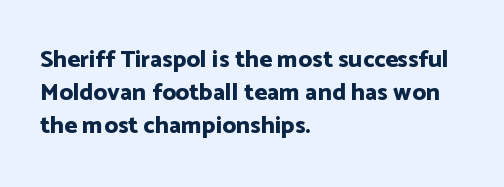
Q: Is the text bold? A: Yes.
Q: Is the text italic (slanted)? A: No, it is upright.
Q: Is the text underlined? A: No.
Q: How is the paragraph aligned? A: Left-aligned.
Q: Is the spacing between letters normal or unusually wide? A: Normal.
Q: Is the spacing between lines tight, normal or loose? A: Normal.
